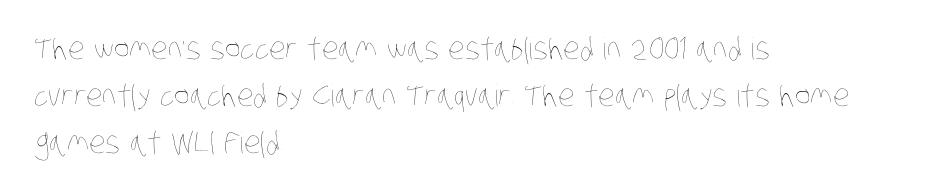
Heft: none added — not bold. You could not count columns in this text — the font is proportionally spaced. Default kerning and tracking; the words read as compact shapes. Underlining? Definitely not there. The passage shown stacks its lines at a standard gap.
